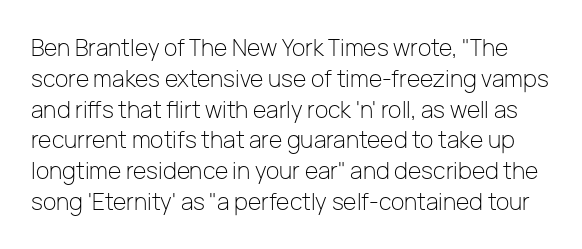
Q: Is the text bold? A: No.
Q: Is the text italic (slanted)? A: No, it is upright.
Q: Is the text underlined? A: No.
Q: Is the spacing between letters normal or unusually wide? A: Normal.
Q: Is the spacing between lines tight, normal or loose? A: Normal.
